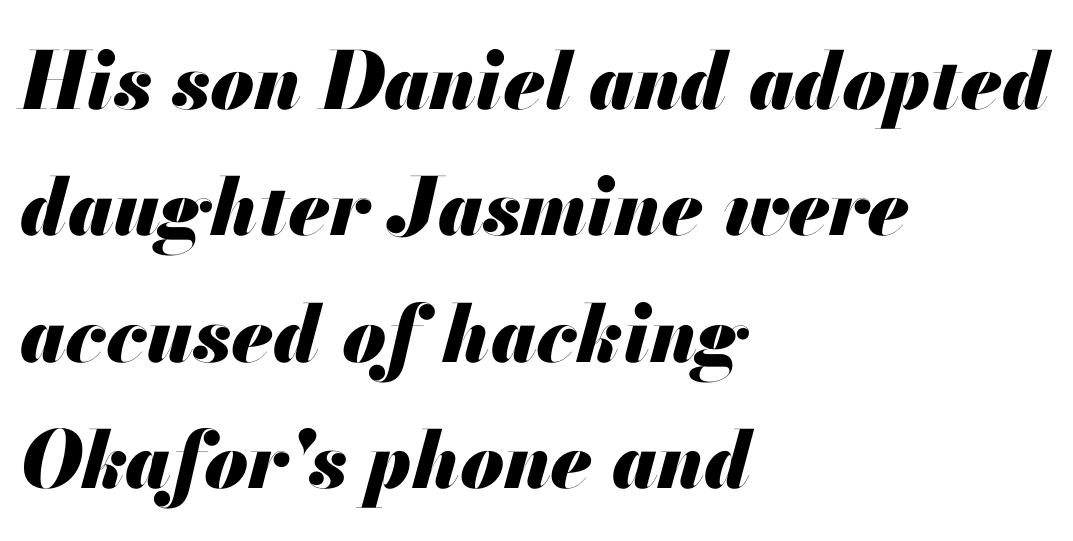
The image shows 79 px heavy type, italic (leaning right); set left-aligned, normal line spacing (1.6x), normal letter spacing, not underlined; medium stroke contrast and a small x-height.
